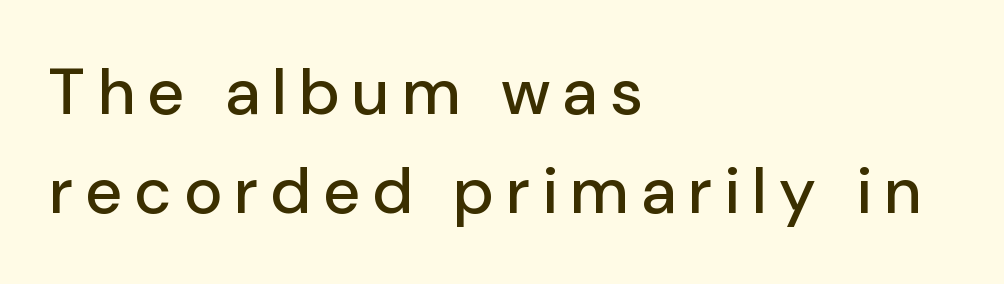
A typesetter would call this proportional, since set widths differ per character. Notice how the stems are strictly vertical — no italics here. The paragraph has a hard left edge and a soft right edge. The zone under the glyphs is completely vacant. Serif or sans? Sans — the stroke terminals are bare.
